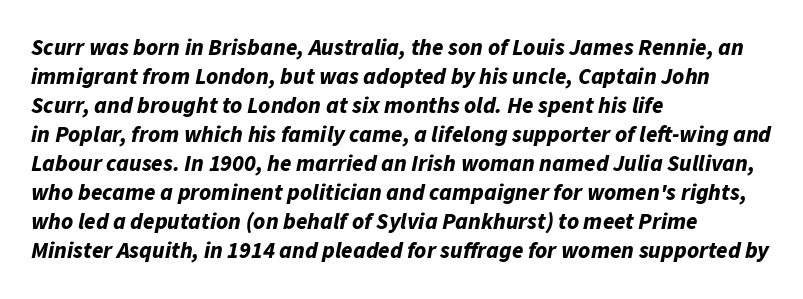
Characters are canted at an angle relative to the baseline's perpendicular. The rendering uses a moderate line-height, typical for paragraphs. Caption: standard tracking, unaltered. Its strokes are broad and dark, the hallmark of bold type. If you drew a ruler down the left edge, every line would touch it.
